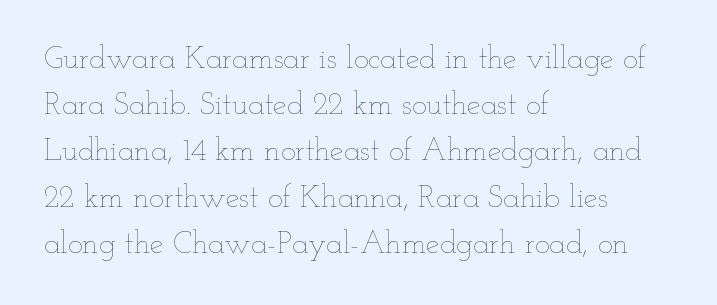
Q: Is the text bold? A: No.
Q: Is the text italic (slanted)? A: No, it is upright.
Q: Is the text underlined? A: No.
Q: How is the paragraph aligned? A: Left-aligned.
Q: Is the spacing between letters normal or unusually wide? A: Normal.
Q: Is the spacing between lines tight, normal or loose? A: Normal.
Q: Width (condensed, normal, or wide)? A: Wide.
Q: Stroke contrast? A: Low.
Q: x-height? A: Small.
Q: Monospaced? A: No.
